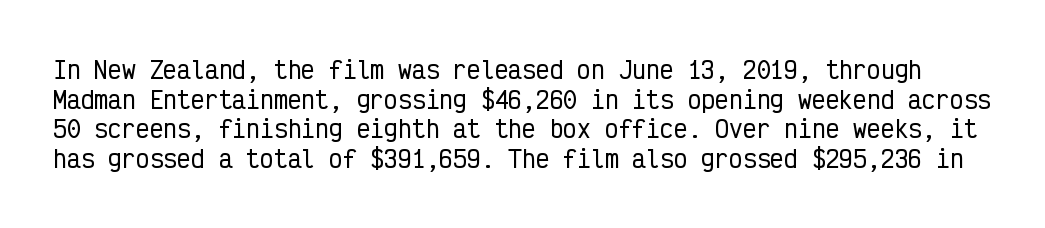
The image shows 23 px text type, upright; set normal line spacing (1.29x), normal letter spacing, not underlined.
